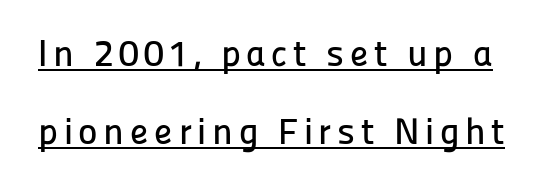
Q: Is the text italic (slanted)? A: No, it is upright.
Q: Is the typeface a serif or a sans-serif typeface? A: Sans-serif.
Q: Is the text underlined? A: Yes.
Q: Is the spacing between lines tight, normal or loose? A: Loose.
Q: Width (condensed, normal, or wide)? A: Normal.
Q: Stroke contrast? A: Low.
Q: x-height? A: Medium.
Q: Monospaced? A: No.
